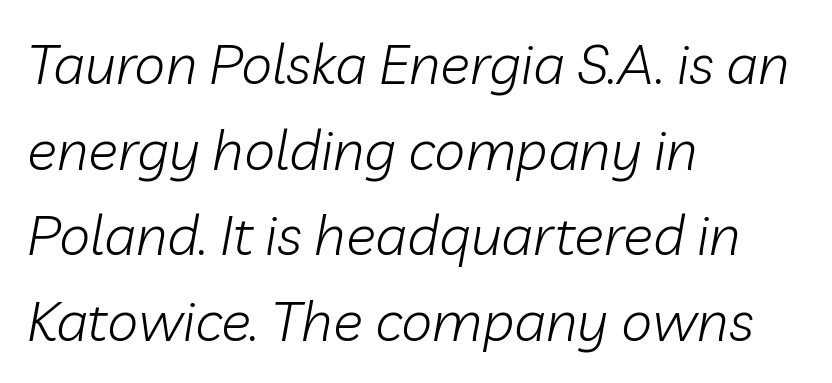
The image shows 56 px light type, italic (leaning right); set left-aligned, normal line spacing (1.53x), normal letter spacing, not underlined; low stroke contrast and a medium x-height.
